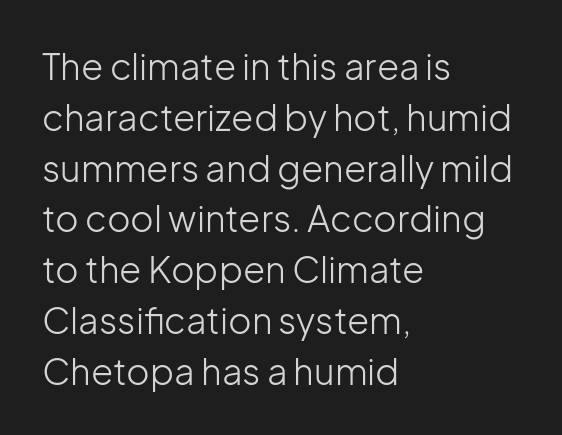
The image shows 36 px light sans-serif type, upright; set left-aligned, normal line spacing (1.41x), normal letter spacing, not underlined; low stroke contrast and a medium x-height.
